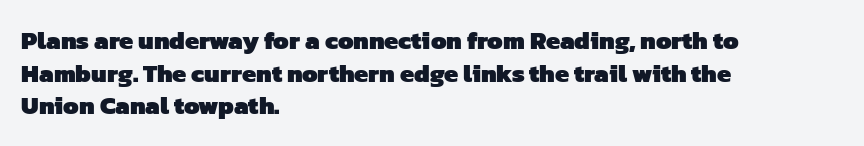
{"bold": "yes", "underline": "no", "align": "left", "line_spacing": "normal", "line_spacing_ratio": 1.31, "letter_spacing": "normal", "letter_spacing_em": 0.0, "glyph_px": 25}
